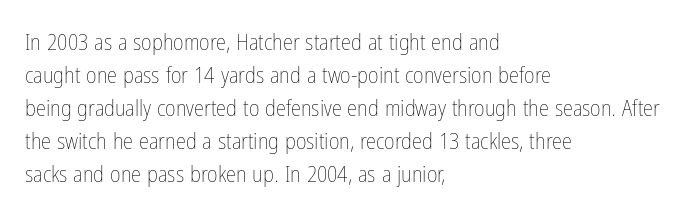
Does extra space separate the letters? No, they use regular spacing. The rendering anchors every line to the left-hand side. The axis of the letterforms is exactly vertical. These lines sit exactly where default settings would place them. Ink coverage per letter is moderate at most. Bare-footed words on every line.
